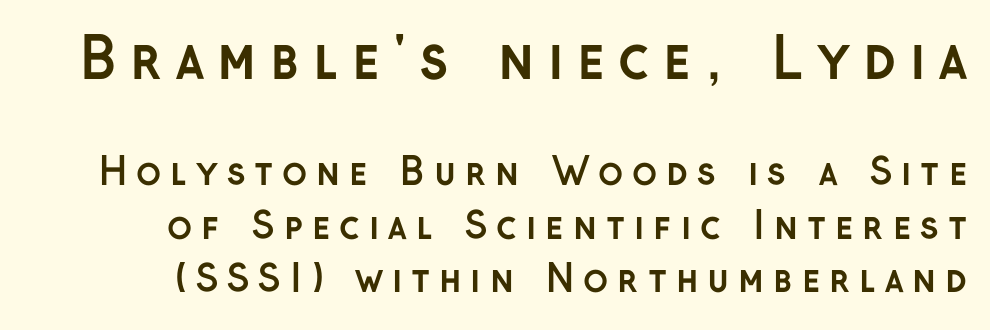
The image shows 56 px semibold sans-serif type, upright; set right-aligned, normal line spacing (1.44x), unusually wide letter spacing (+0.24 em), not underlined; the first (top) block is 1.51x larger; low stroke contrast and a medium x-height.
